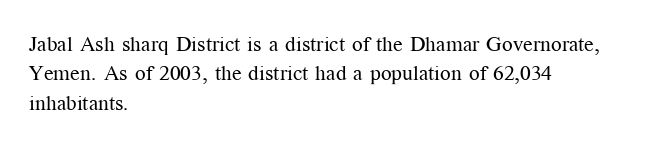
{"italic": "no", "bold": "no", "underline": "no", "align": "left", "line_spacing": "normal", "line_spacing_ratio": 1.4, "letter_spacing": "normal", "letter_spacing_em": 0.0, "glyph_px": 21}
